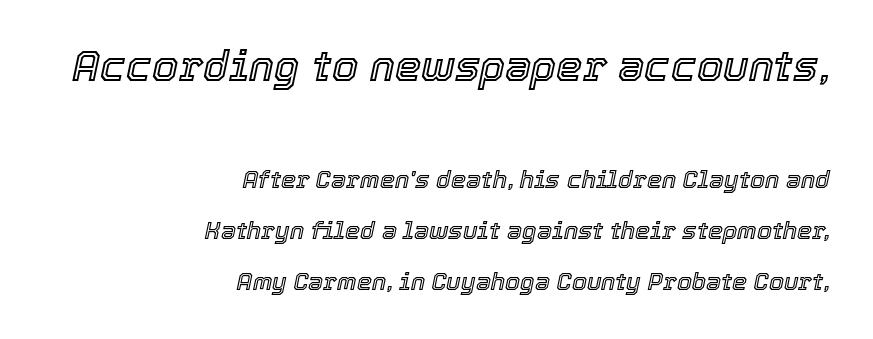
The image shows 42 px text type, italic (leaning right); set right-aligned, loose line spacing (2.13x), normal letter spacing, not underlined; the first (top) block is 1.75x larger; a medium x-height.
